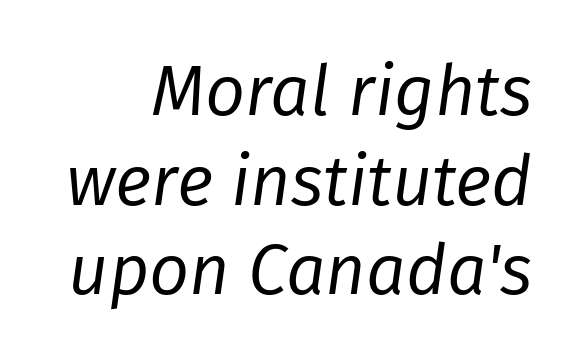
Q: Is the text bold? A: No.
Q: Is the text italic (slanted)? A: Yes, it leans right by about 8 degrees.
Q: Is the text underlined? A: No.
Q: How is the paragraph aligned? A: Right-aligned.
Q: Is the spacing between letters normal or unusually wide? A: Normal.
Q: Is the spacing between lines tight, normal or loose? A: Normal.
Q: Width (condensed, normal, or wide)? A: Normal.
Q: Stroke contrast? A: Low.
Q: x-height? A: Medium.
Q: Monospaced? A: No.
